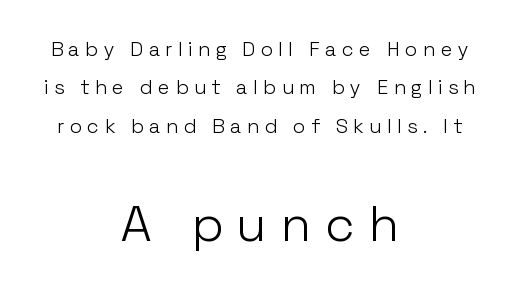
{"serif": "no", "italic": "no", "bold": "no", "weight": "light", "width": "normal", "stroke_contrast": "low", "x_height": "medium", "monospaced": "no", "underline": "no", "align": "center", "line_spacing": "loose", "line_spacing_ratio": 1.92, "letter_spacing": "wide", "letter_spacing_em": 0.29, "larger_block": "second", "size_ratio": 2.5, "glyph_px": 50}
